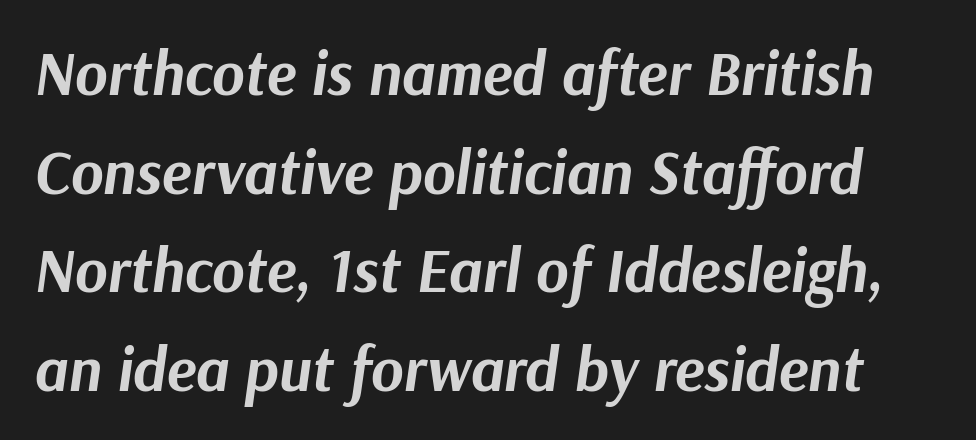
The image shows 62 px bold type, italic (leaning right); set normal line spacing (1.59x), normal letter spacing, not underlined; medium stroke contrast and a medium x-height.
